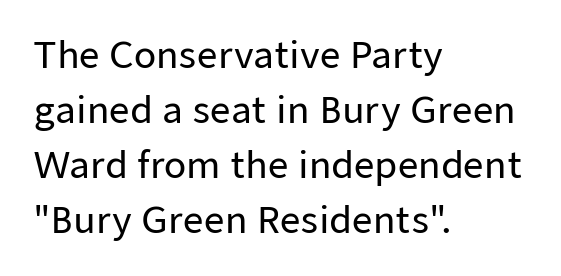
Looks like regular typesetting: each glyph gets only the width it needs. Compared with a centered layout, this one pins lines to the left instead. The gaps between neighbouring characters are ordinary and unremarkable. When letters stand straight like this, we call the style roman or upright. Plain, unruled lines of type.
